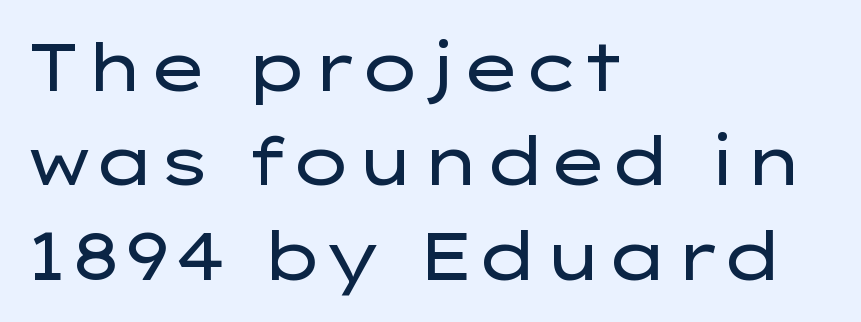
The image shows 66 px regular-weight, wide sans-serif type, upright; set left-aligned, normal line spacing (1.43x), normal letter spacing, not underlined; low stroke contrast and a medium x-height.
